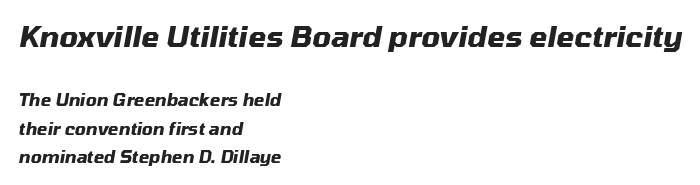
Q: Is the text bold? A: Yes.
Q: Is the text italic (slanted)? A: Yes, it leans right by about 10 degrees.
Q: Is the text underlined? A: No.
Q: How is the paragraph aligned? A: Left-aligned.
Q: Is the spacing between letters normal or unusually wide? A: Normal.
Q: Is the spacing between lines tight, normal or loose? A: Normal.
Q: Which block of text is set in a larger size, the first (top) or the second (bottom)? A: The first (top) one.
Q: Width (condensed, normal, or wide)? A: Normal.
Q: Stroke contrast? A: Medium.
Q: x-height? A: Medium.
Q: Monospaced? A: No.
